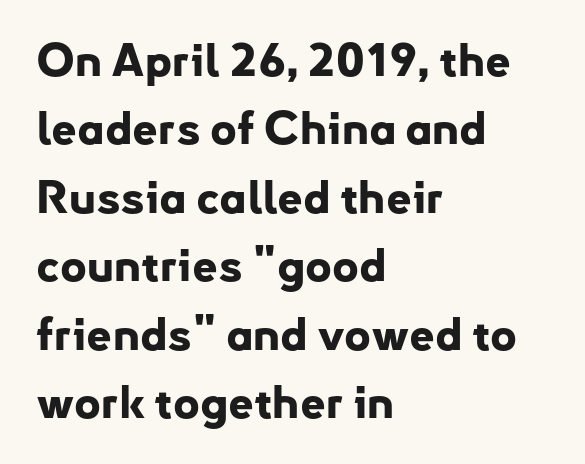
{"serif": "no", "italic": "no", "bold": "yes", "weight": "bold", "width": "normal", "stroke_contrast": "low", "x_height": "small", "monospaced": "no", "underline": "no", "align": "left", "line_spacing": "normal", "line_spacing_ratio": 1.52, "letter_spacing": "normal", "letter_spacing_em": 0.0, "glyph_px": 45}
